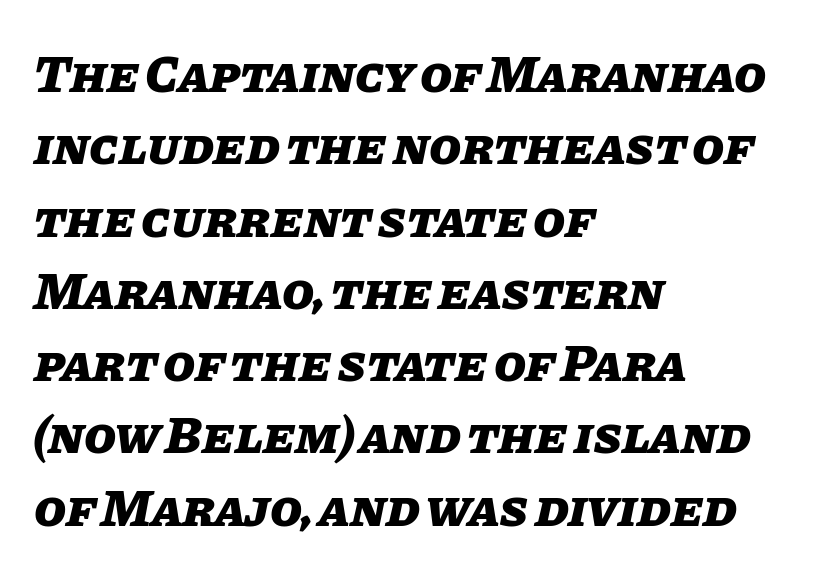
The image shows 52 px heavy type, italic (leaning right); set left-aligned, normal line spacing (1.39x), normal letter spacing, not underlined; low stroke contrast and a large x-height.
